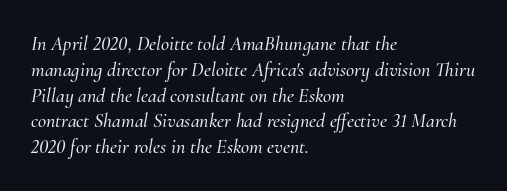
Q: Is the text italic (slanted)? A: Yes, it leans right by about 10 degrees.
Q: Is the text underlined? A: No.
Q: How is the paragraph aligned? A: Left-aligned.
Q: Is the spacing between letters normal or unusually wide? A: Normal.
Q: Is the spacing between lines tight, normal or loose? A: Normal.
